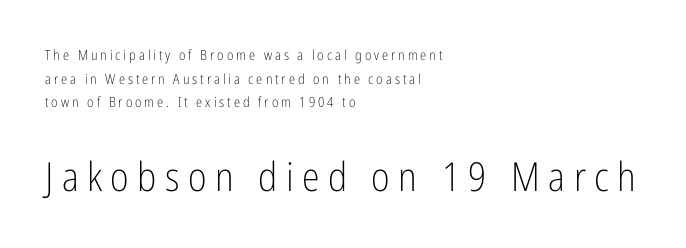
{"serif": "no", "italic": "no", "bold": "no", "weight": "light", "width": "condensed", "stroke_contrast": "low", "x_height": "medium", "monospaced": "no", "underline": "no", "align": "left", "line_spacing": "normal", "line_spacing_ratio": 1.68, "letter_spacing": "wide", "letter_spacing_em": 0.21, "larger_block": "second", "size_ratio": 2.86, "glyph_px": 40}
